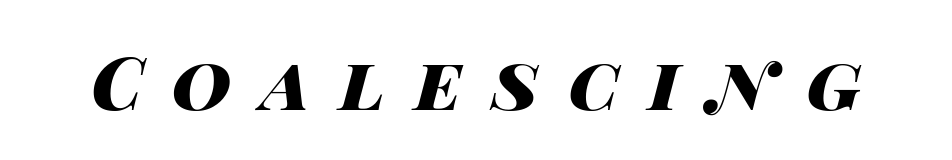
The image shows 73 px heavy, wide type, italic (leaning right); set unusually wide letter spacing (+0.41 em), not underlined; high stroke contrast and a large x-height.
